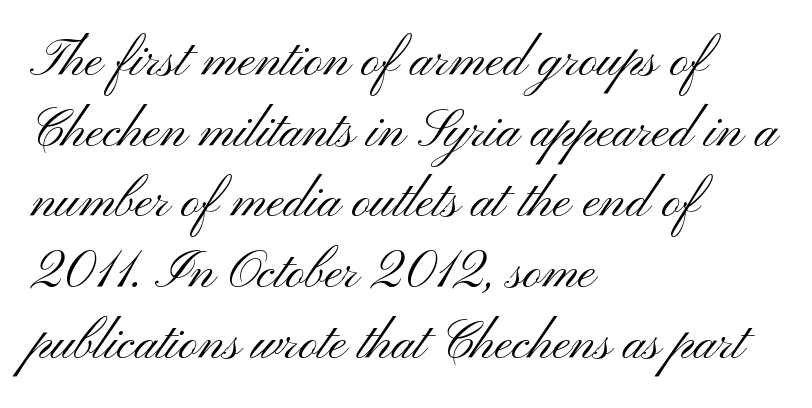
{"serif": "no", "bold": "no", "weight": "light", "width": "wide", "stroke_contrast": "medium", "x_height": "small", "monospaced": "no", "underline": "no", "align": "left", "line_spacing": "normal", "line_spacing_ratio": 1.36, "letter_spacing": "normal", "letter_spacing_em": 0.0, "glyph_px": 52}
